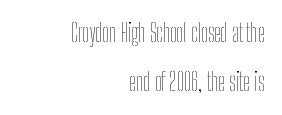
{"italic": "no", "bold": "no", "underline": "no", "align": "right", "line_spacing": "loose", "line_spacing_ratio": 2.04, "letter_spacing": "normal", "letter_spacing_em": 0.0, "glyph_px": 24}
